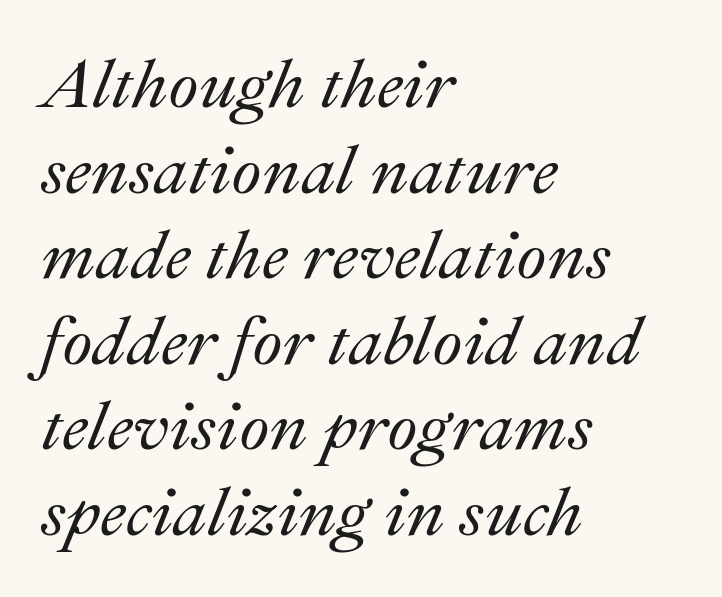
Q: Is the text italic (slanted)? A: Yes, it leans right by about 22 degrees.
Q: Is the text underlined? A: No.
Q: How is the paragraph aligned? A: Left-aligned.
Q: Is the spacing between letters normal or unusually wide? A: Normal.
Q: Width (condensed, normal, or wide)? A: Normal.
Q: Stroke contrast? A: Medium.
Q: x-height? A: Small.
Q: Monospaced? A: No.
